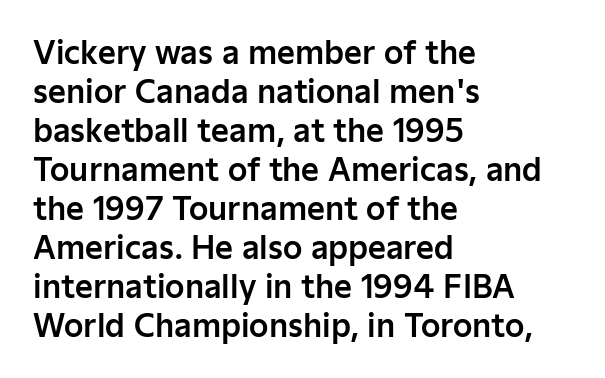
{"serif": "no", "italic": "no", "width": "normal", "stroke_contrast": "low", "x_height": "medium", "monospaced": "no", "underline": "no", "align": "left", "line_spacing": "normal", "line_spacing_ratio": 1.26, "letter_spacing": "normal", "letter_spacing_em": 0.0, "glyph_px": 31}
